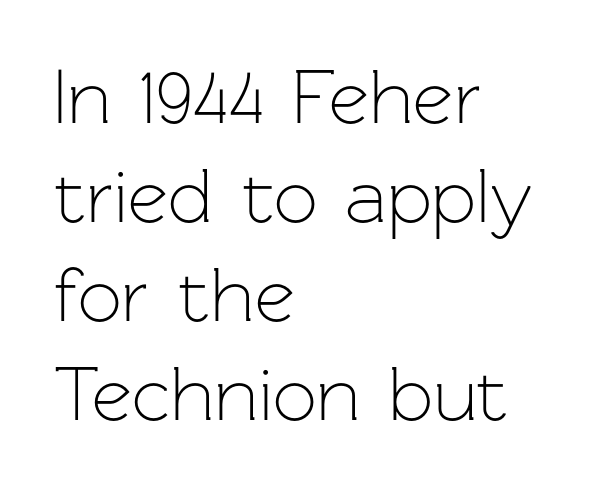
The typeface chosen for these lines omits serifs. The rendering anchors every line to the left-hand side. Beneath every word, the page is bare. No extra ink here — the face is not bold.
